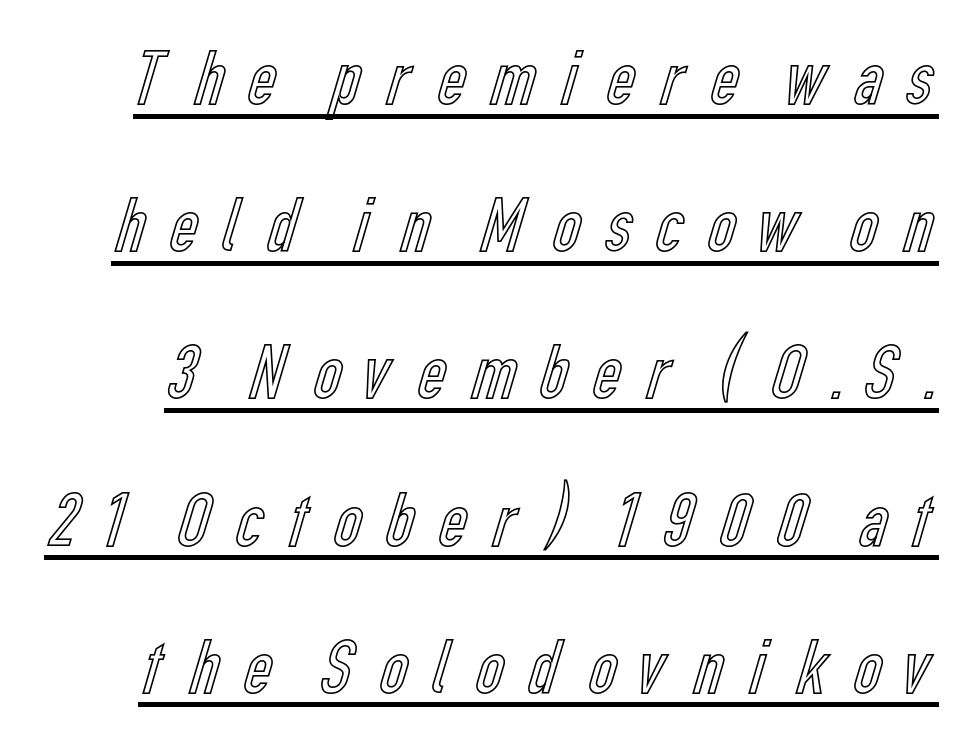
The image shows 80 px condensed type; set line spacing 1.84x, unusually wide letter spacing (+0.21 em), underlined; a medium x-height.
